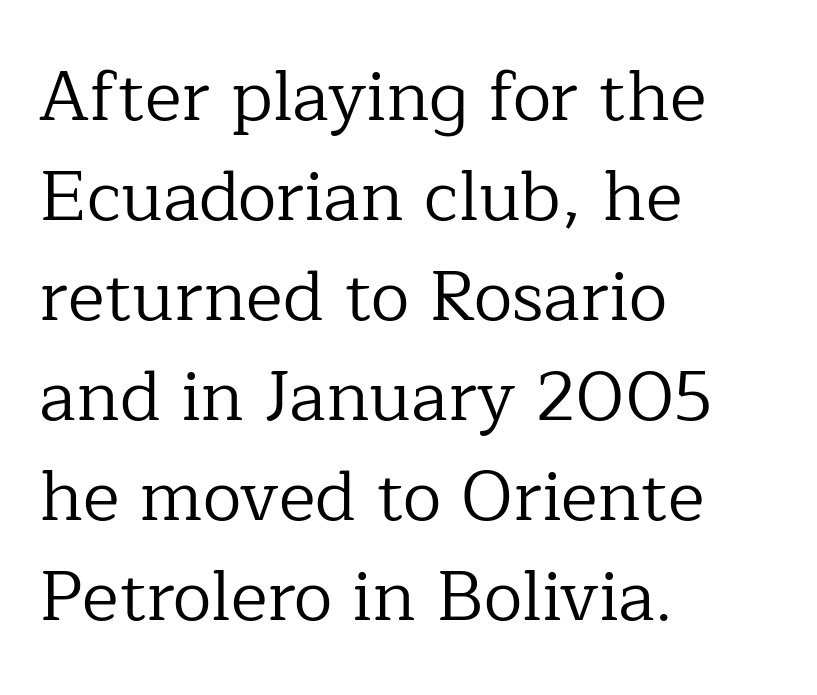
{"serif": "yes", "italic": "no", "bold": "no", "weight": "regular", "width": "normal", "stroke_contrast": "low", "x_height": "medium", "monospaced": "no", "underline": "no", "align": "left", "line_spacing": "normal", "line_spacing_ratio": 1.43, "letter_spacing": "normal", "letter_spacing_em": 0.0, "glyph_px": 70}
